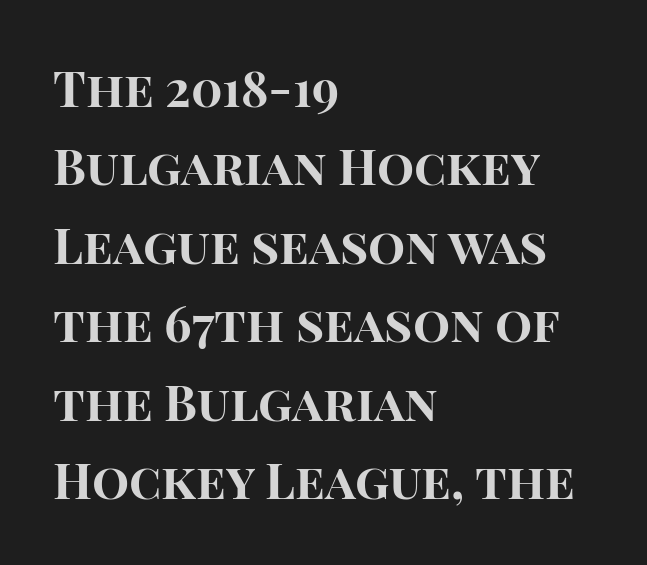
Q: Is the text bold? A: Yes.
Q: Is the text italic (slanted)? A: No, it is upright.
Q: Is the typeface a serif or a sans-serif typeface? A: Sans-serif.
Q: Is the text underlined? A: No.
Q: How is the paragraph aligned? A: Left-aligned.
Q: Is the spacing between letters normal or unusually wide? A: Normal.
Q: Is the spacing between lines tight, normal or loose? A: Normal.
Q: Width (condensed, normal, or wide)? A: Normal.
Q: Stroke contrast? A: High.
Q: x-height? A: Large.
Q: Monospaced? A: No.
